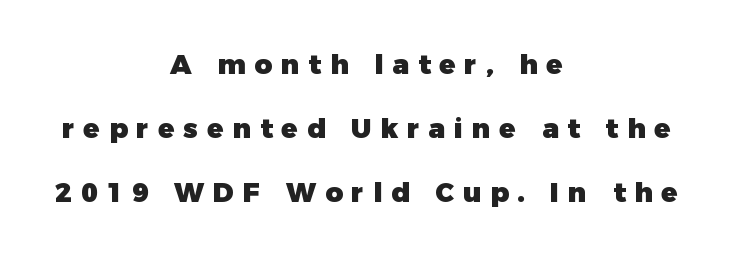
{"italic": "no", "bold": "yes", "underline": "no", "align": "center", "line_spacing": "loose", "line_spacing_ratio": 2.37, "letter_spacing": "wide", "letter_spacing_em": 0.33, "glyph_px": 27}
